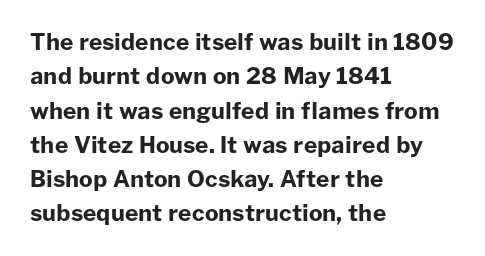
Q: Is the text bold? A: Yes.
Q: Is the text italic (slanted)? A: No, it is upright.
Q: Is the text underlined? A: No.
Q: How is the paragraph aligned? A: Left-aligned.
Q: Is the spacing between letters normal or unusually wide? A: Normal.
Q: Is the spacing between lines tight, normal or loose? A: Normal.
